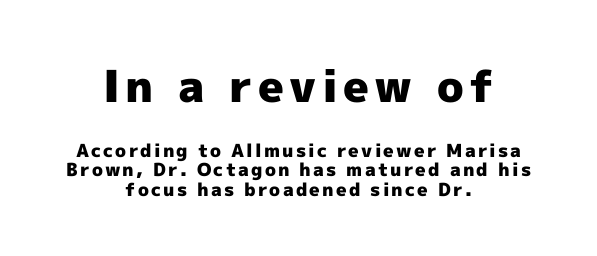
The image shows 44 px heavy sans-serif type, upright; set centered, tight line spacing (1.08x), not underlined; the first (top) block is 2.44x larger; a medium x-height.
